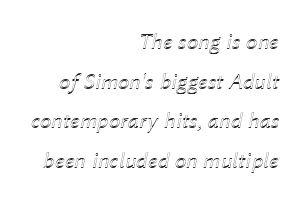
{"italic": "yes", "lean": "right", "slant_degrees": 12, "underline": "no", "align": "right", "line_spacing_ratio": 1.72, "letter_spacing": "normal", "letter_spacing_em": 0.0, "glyph_px": 23}
